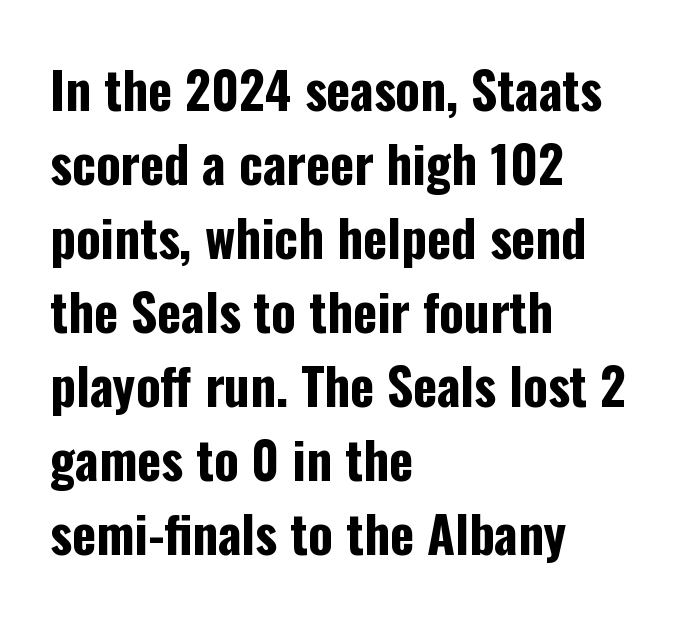
What kind of face is this? One without serifs — a sans. Leading matches the norm, producing a regular column. The passage shown has conventional tracking throughout. The strokes are fattened all the way to bold. Do the characters align in a grid? No, the font is proportional. Teacher's note: observe the even left margin — that is flush-left alignment.
